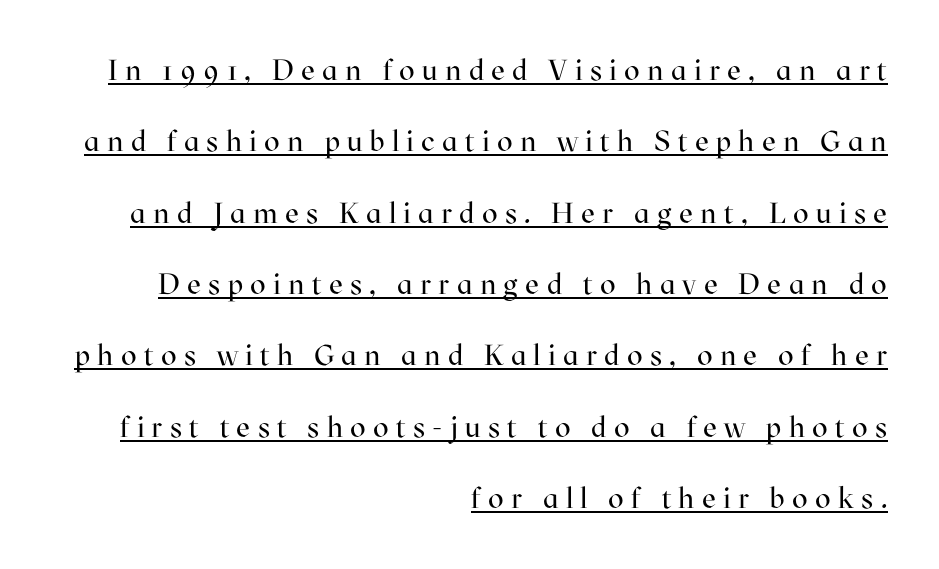
Q: Is the text bold? A: No.
Q: Is the text italic (slanted)? A: No, it is upright.
Q: Is the typeface a serif or a sans-serif typeface? A: Serif.
Q: Is the text underlined? A: Yes.
Q: How is the paragraph aligned? A: Right-aligned.
Q: Is the spacing between letters normal or unusually wide? A: Unusually wide.
Q: Is the spacing between lines tight, normal or loose? A: Loose.
Q: Width (condensed, normal, or wide)? A: Normal.
Q: Stroke contrast? A: High.
Q: x-height? A: Medium.
Q: Monospaced? A: No.
